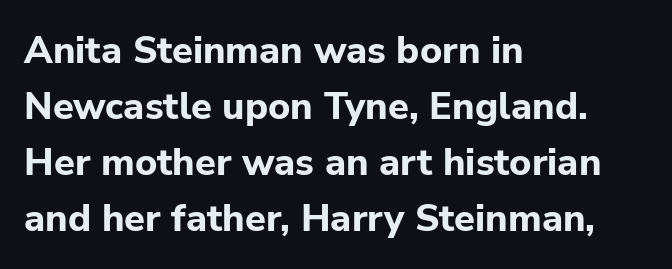
The rows are spaced the way most documents space them. If you drew a line through each stem, it would be perfectly vertical. Nothing unusual about the tracking: characters are spaced as the font intends. Is this a fixed-width face? No — the glyphs have proportional, varying widths.
